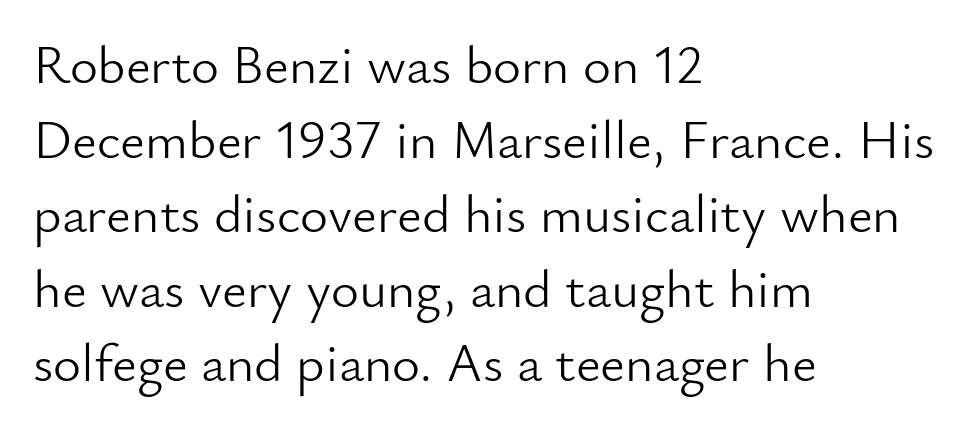
{"serif": "no", "italic": "no", "bold": "no", "weight": "light", "width": "normal", "stroke_contrast": "low", "x_height": "small", "monospaced": "no", "underline": "no", "align": "left", "line_spacing": "normal", "line_spacing_ratio": 1.38, "letter_spacing": "normal", "letter_spacing_em": 0.0, "glyph_px": 54}
